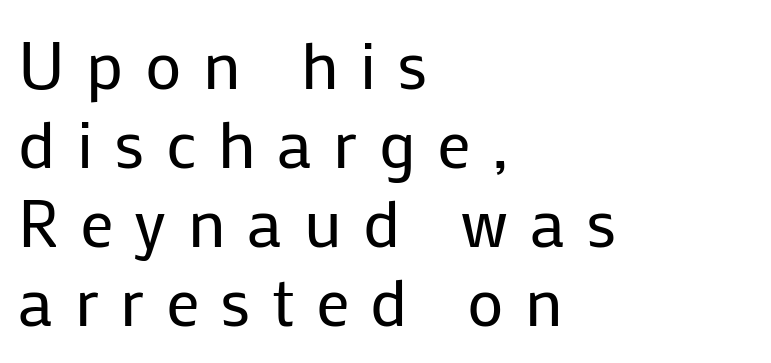
{"serif": "no", "italic": "no", "bold": "no", "weight": "regular", "width": "normal", "stroke_contrast": "low", "x_height": "medium", "monospaced": "no", "underline": "no", "align": "left", "line_spacing_ratio": 1.18, "letter_spacing": "wide", "letter_spacing_em": 0.32, "glyph_px": 67}
